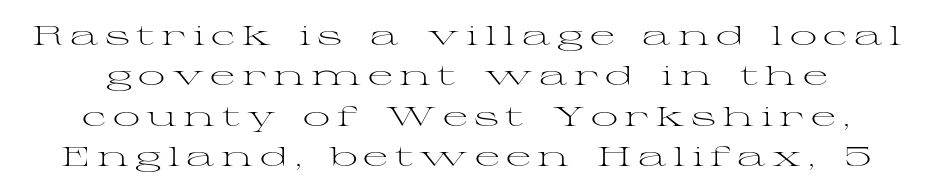
{"italic": "no", "bold": "no", "underline": "no", "line_spacing": "normal", "line_spacing_ratio": 1.5, "letter_spacing": "wide", "letter_spacing_em": 0.24, "glyph_px": 27}
